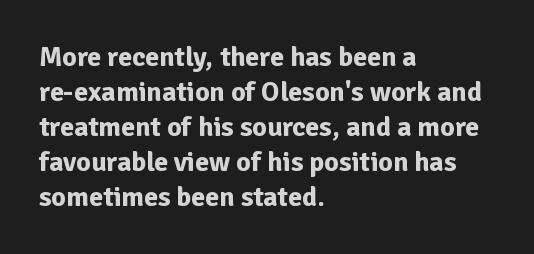
Every character sits straight up, as roman type does. Look at the stroke-to-counter ratio: heavy, a bold. Honestly, the letter spacing is just normal — you wouldn't notice it. How would I describe the line gaps? Plain and ordinary.
